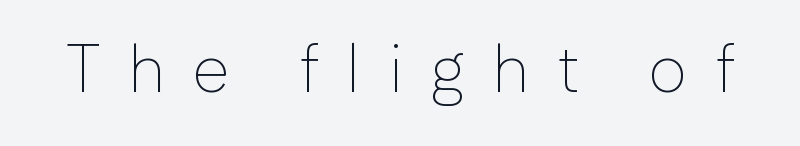
{"serif": "no", "italic": "no", "bold": "no", "weight": "thin", "width": "normal", "stroke_contrast": "low", "x_height": "medium", "monospaced": "no", "underline": "no", "letter_spacing": "wide", "letter_spacing_em": 0.41, "glyph_px": 67}
